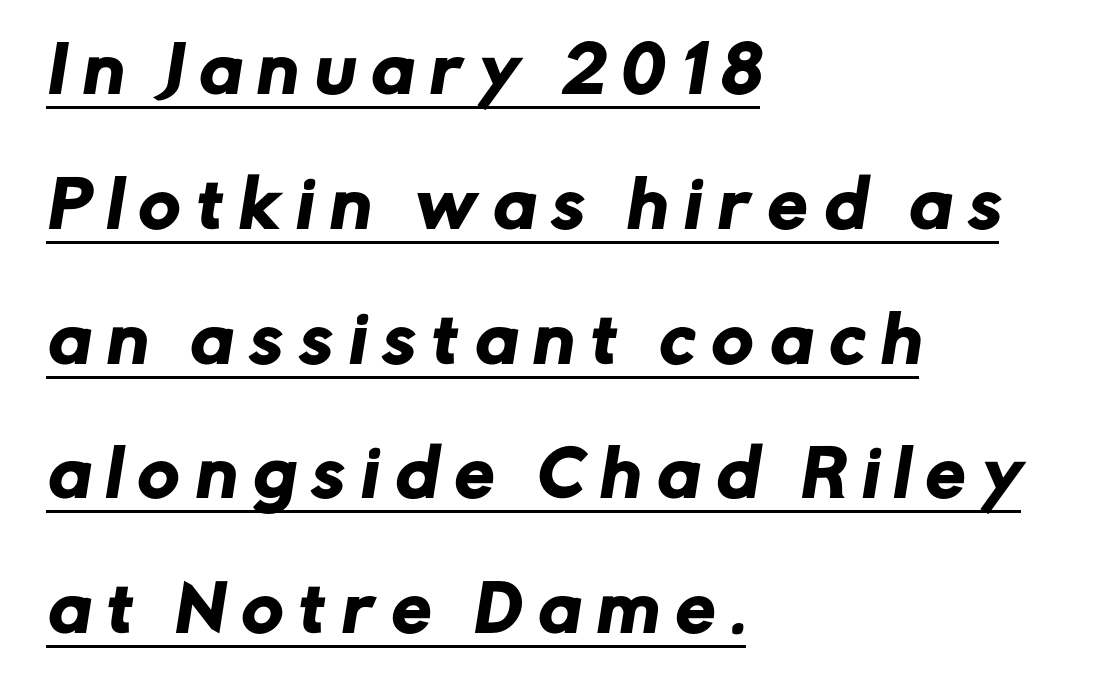
The image shows 63 px sans-serif type; set left-aligned, loose line spacing (2.14x), unusually wide letter spacing (+0.27 em), underlined; low stroke contrast and a medium x-height.
